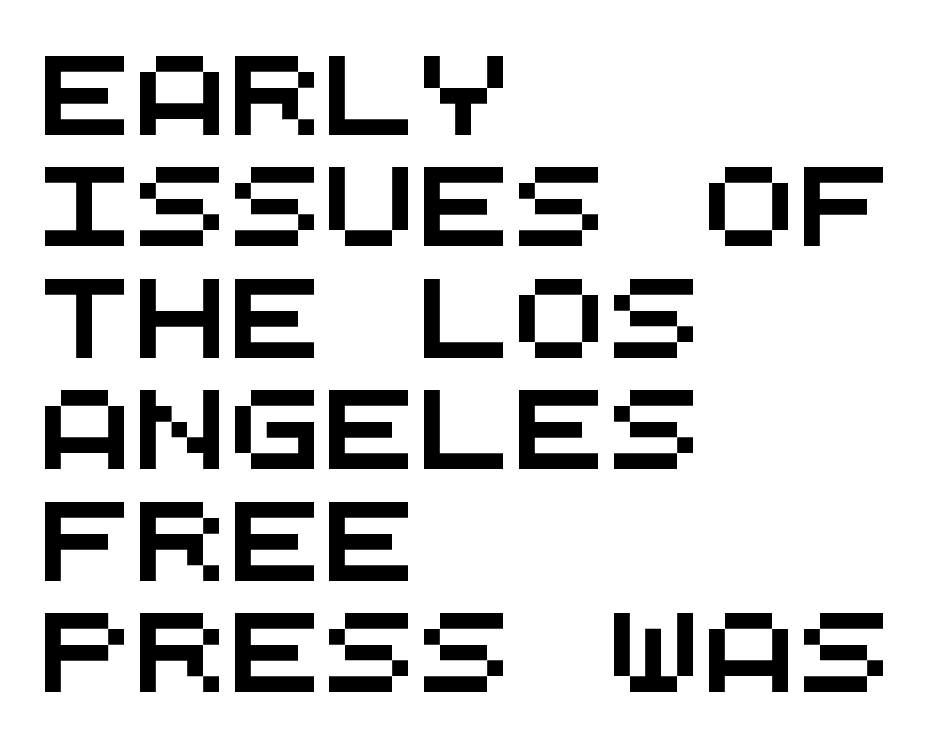
The image shows 79 px wide sans-serif type, monospaced; set left-aligned, normal line spacing (1.41x), normal letter spacing, not underlined; medium stroke contrast and a large x-height.
